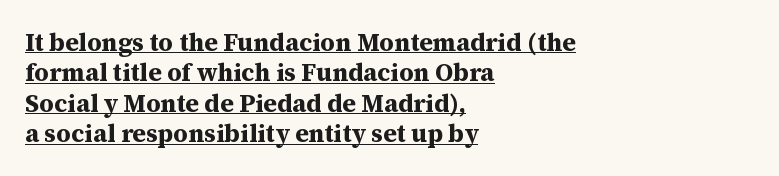
The face used here is rendered with its standard letterfit. Weight: bold. This rendering features underlined lettering. Line beginnings align vertically; line endings do not. The font's upright variant was chosen for this text.
